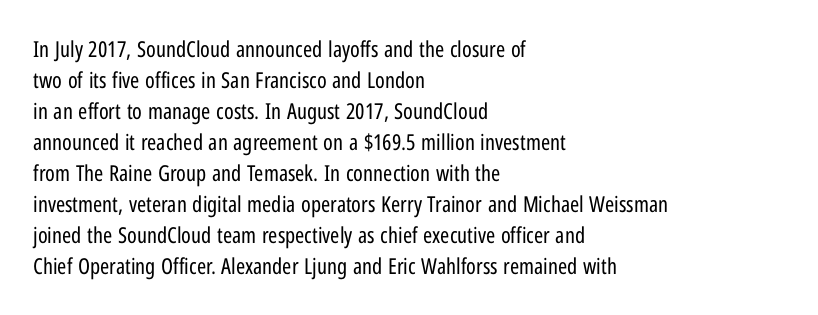
Q: Is the text bold? A: No.
Q: Is the text italic (slanted)? A: No, it is upright.
Q: Is the text underlined? A: No.
Q: How is the paragraph aligned? A: Left-aligned.
Q: Is the spacing between letters normal or unusually wide? A: Normal.
Q: Is the spacing between lines tight, normal or loose? A: Normal.
